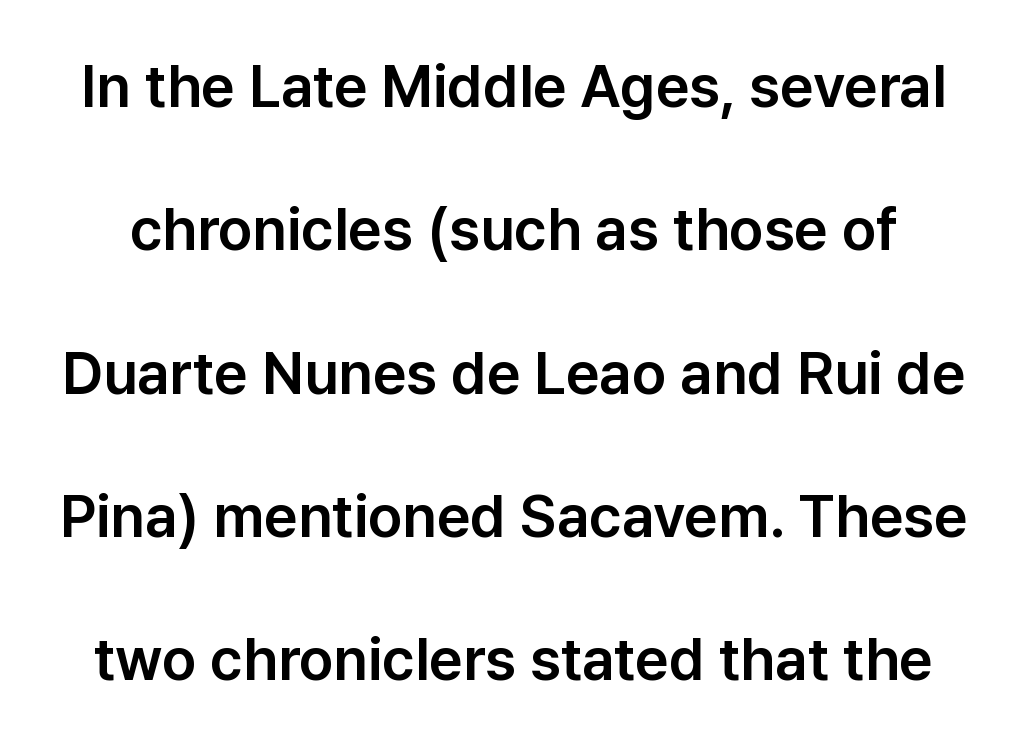
The image shows 59 px sans-serif type, upright; set loose line spacing (2.43x), normal letter spacing, not underlined; low stroke contrast and a medium x-height.
